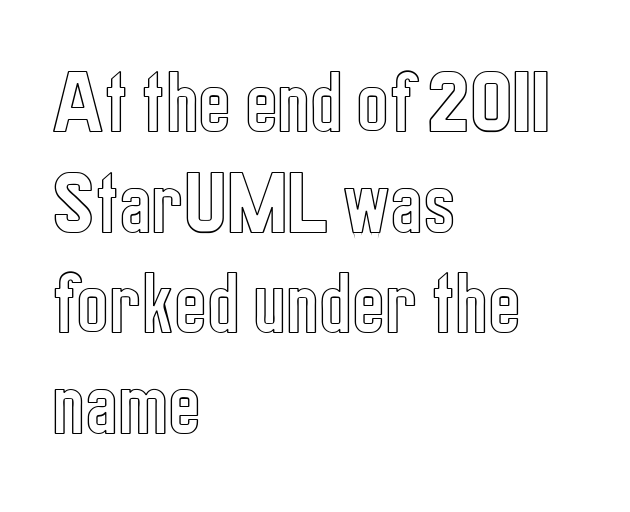
The image shows 69 px condensed type, upright; set left-aligned, normal line spacing (1.46x), normal letter spacing, not underlined; a medium x-height.
